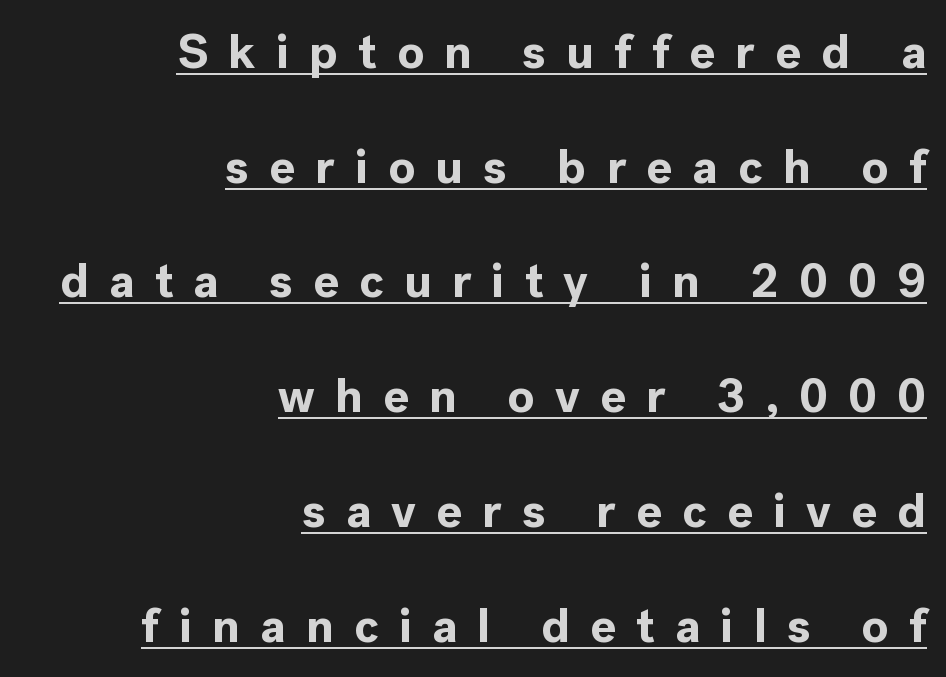
Q: Is the text bold? A: Yes.
Q: Is the text italic (slanted)? A: No, it is upright.
Q: Is the typeface a serif or a sans-serif typeface? A: Sans-serif.
Q: Is the text underlined? A: Yes.
Q: How is the paragraph aligned? A: Right-aligned.
Q: Is the spacing between letters normal or unusually wide? A: Unusually wide.
Q: Is the spacing between lines tight, normal or loose? A: Loose.
Q: Width (condensed, normal, or wide)? A: Normal.
Q: x-height? A: Medium.
Q: Monospaced? A: No.
